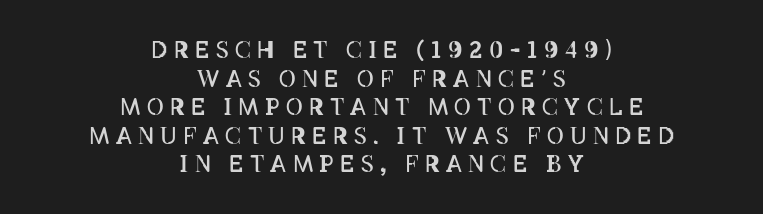
Q: Is the text bold? A: No.
Q: Is the text italic (slanted)? A: No, it is upright.
Q: Is the text underlined? A: No.
Q: How is the paragraph aligned? A: Centered.
Q: Is the spacing between letters normal or unusually wide? A: Unusually wide.
